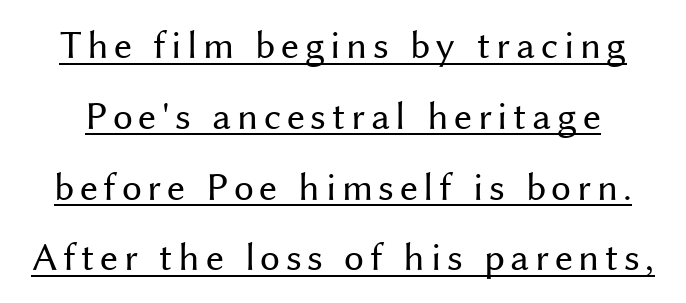
Posture: upright roman. Weight: not bold — regular or lighter. You can see a thin bar hugging the bottom of the glyphs. Is this a fixed-width face? No — the glyphs have proportional, varying widths. Stroke terminals: plain, sans-serif.
